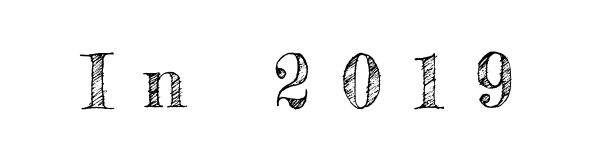
{"italic": "no", "width": "normal", "x_height": "small", "monospaced": "no", "underline": "no", "letter_spacing": "wide", "letter_spacing_em": 0.41, "glyph_px": 74}
